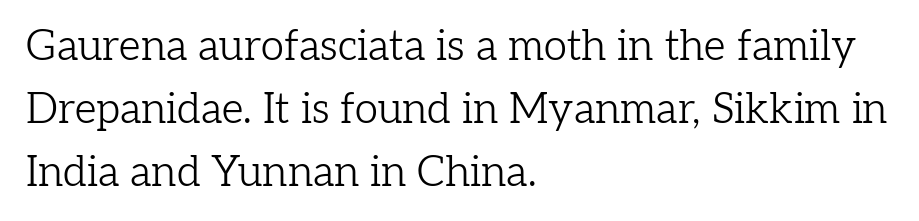
The type is set solid horizontally, with unmodified tracking. A quiet, ordinary-to-light weight characterises the typeface. The passage shown is typeset with a serif family. The space between consecutive lines is moderate. All the whitespace from short lines collects on the right.
